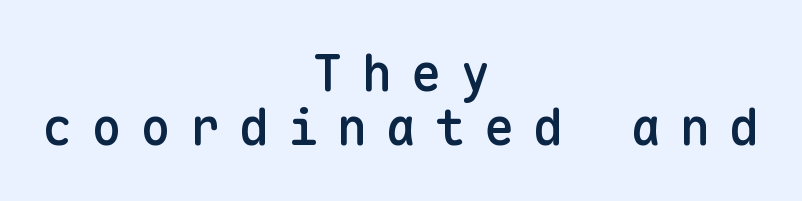
Is the type bold? Partly — it's a semibold, heavier than regular but not fully bold. These lines are composed in type without serifs. The setting favours the middle, as headings and verse often do. Glance below the letters and you will spot only blank space. The face used here is monospaced, like something from a code editor. Leading is clearly below the norm, producing a dense column.
